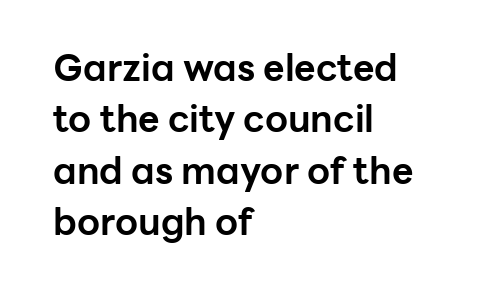
Q: Is the text bold? A: Yes.
Q: Is the text italic (slanted)? A: No, it is upright.
Q: Is the typeface a serif or a sans-serif typeface? A: Sans-serif.
Q: Is the text underlined? A: No.
Q: How is the paragraph aligned? A: Left-aligned.
Q: Is the spacing between letters normal or unusually wide? A: Normal.
Q: Is the spacing between lines tight, normal or loose? A: Normal.
Q: Width (condensed, normal, or wide)? A: Normal.
Q: Stroke contrast? A: Low.
Q: x-height? A: Medium.
Q: Monospaced? A: No.
